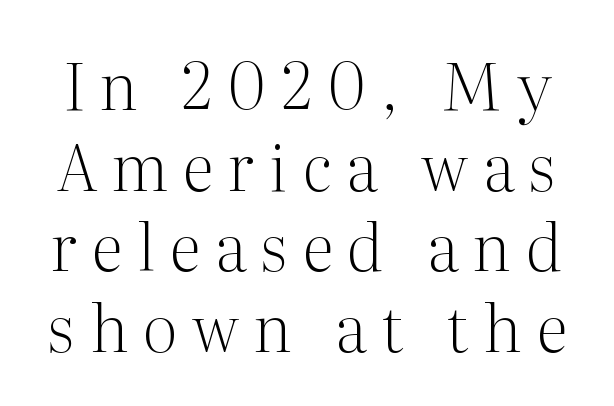
Observe the wide spacing: letters keep a clear distance from each other. No word sits above an underline. Summary of weight: not heavy and not bold. Note the varied advance widths — an 'i' is clearly narrower than an 'm'. Designer's note — italics off, roman on.
